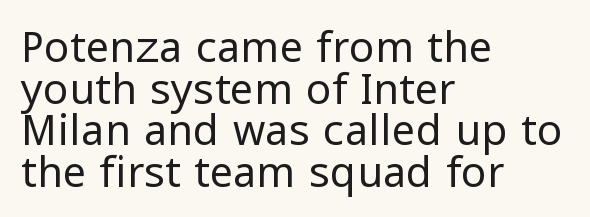
The image shows 42 px regular-weight sans-serif type, upright; set left-aligned, tight line spacing (0.99x), normal letter spacing, not underlined; low stroke contrast and a medium x-height.
